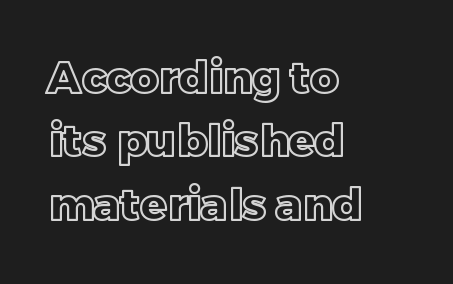
Q: Is the text italic (slanted)? A: No, it is upright.
Q: Is the text underlined? A: No.
Q: How is the paragraph aligned? A: Left-aligned.
Q: Is the spacing between letters normal or unusually wide? A: Normal.
Q: Is the spacing between lines tight, normal or loose? A: Normal.
Q: Width (condensed, normal, or wide)? A: Normal.
Q: x-height? A: Large.
Q: Monospaced? A: No.
